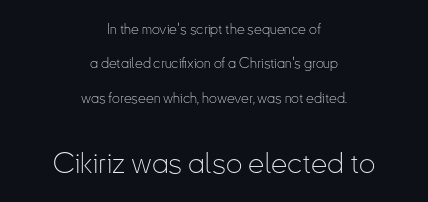
The image shows 29 px thin, condensed sans-serif type, upright; set centered, loose line spacing (2.45x), normal letter spacing, not underlined; the second (bottom) block is 2.07x larger; low stroke contrast and a small x-height.
